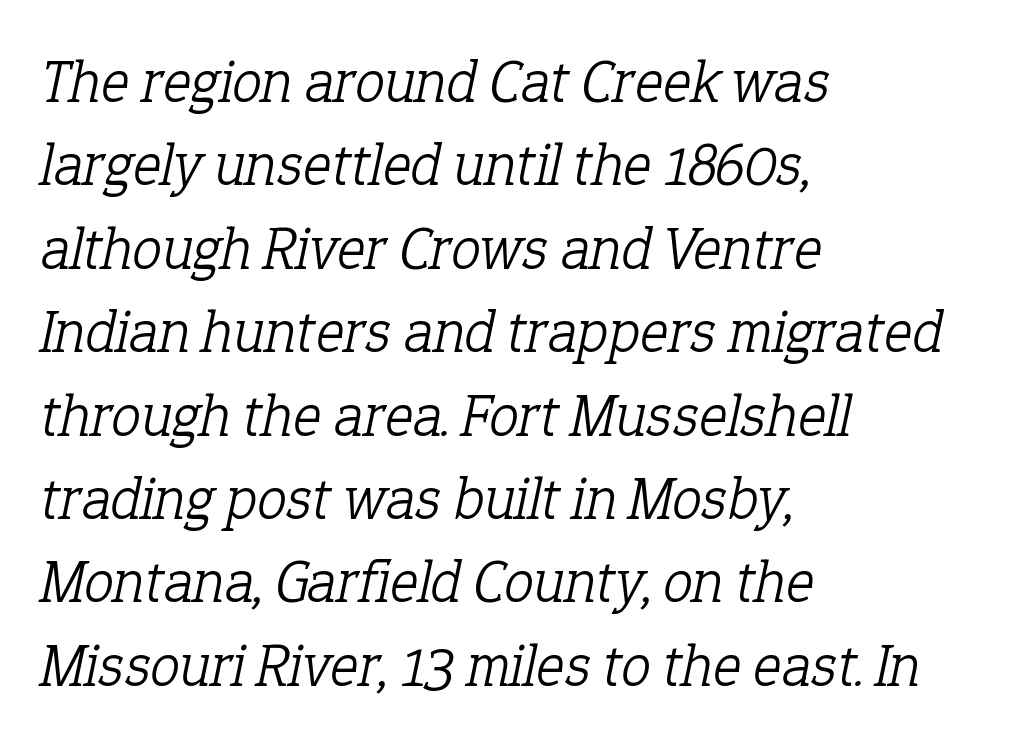
Q: Is the text bold? A: No.
Q: Is the text italic (slanted)? A: Yes, it leans right by about 12 degrees.
Q: Is the typeface a serif or a sans-serif typeface? A: Serif.
Q: Is the text underlined? A: No.
Q: How is the paragraph aligned? A: Left-aligned.
Q: Is the spacing between letters normal or unusually wide? A: Normal.
Q: Is the spacing between lines tight, normal or loose? A: Normal.
Q: Width (condensed, normal, or wide)? A: Normal.
Q: Stroke contrast? A: Low.
Q: x-height? A: Medium.
Q: Monospaced? A: No.
